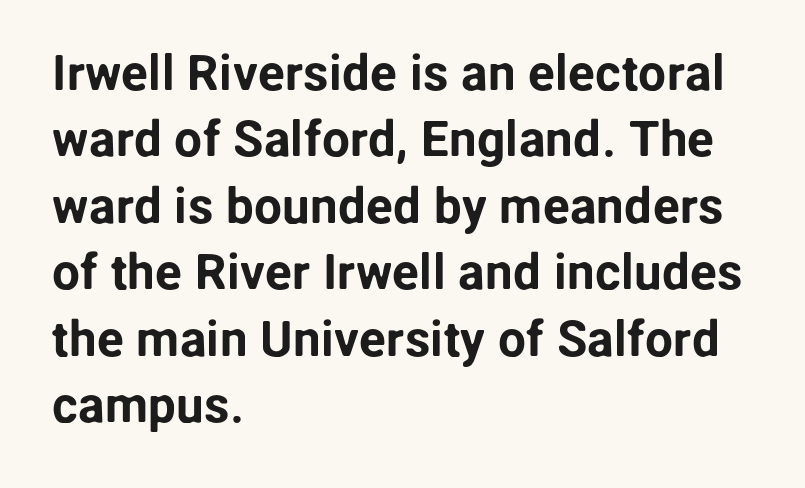
The image shows 50 px sans-serif type, upright; set left-aligned, normal line spacing (1.33x), normal letter spacing, not underlined; low stroke contrast and a medium x-height.
